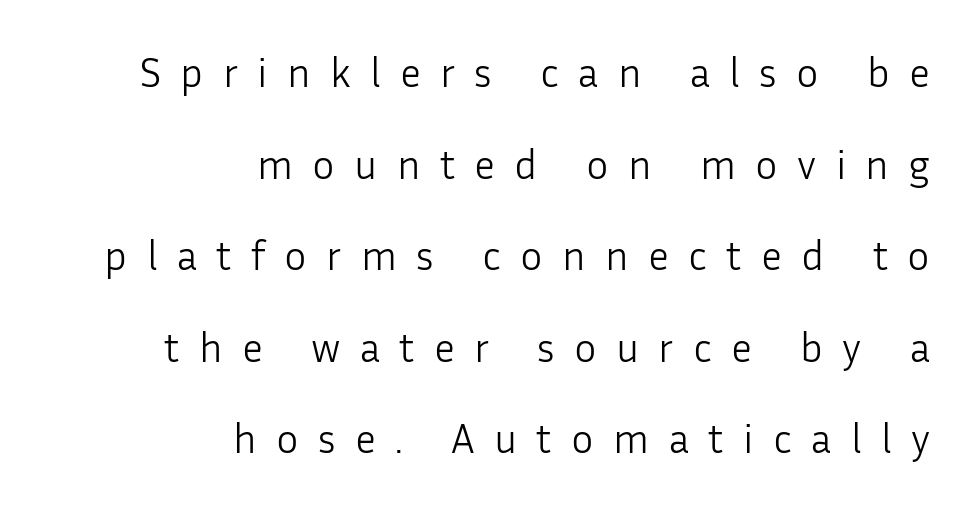
Q: Is the text bold? A: No.
Q: Is the text italic (slanted)? A: No, it is upright.
Q: Is the typeface a serif or a sans-serif typeface? A: Sans-serif.
Q: Is the text underlined? A: No.
Q: How is the paragraph aligned? A: Right-aligned.
Q: Is the spacing between letters normal or unusually wide? A: Unusually wide.
Q: Is the spacing between lines tight, normal or loose? A: Loose.
Q: Width (condensed, normal, or wide)? A: Normal.
Q: Stroke contrast? A: Low.
Q: x-height? A: Medium.
Q: Monospaced? A: No.
